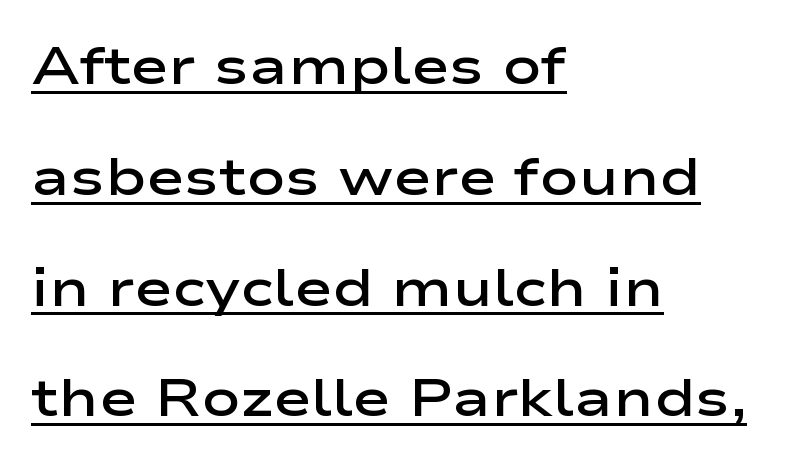
The image shows 52 px semibold, wide sans-serif type, upright; set left-aligned, loose line spacing (2.13x), normal letter spacing, underlined; low stroke contrast and a medium x-height.
